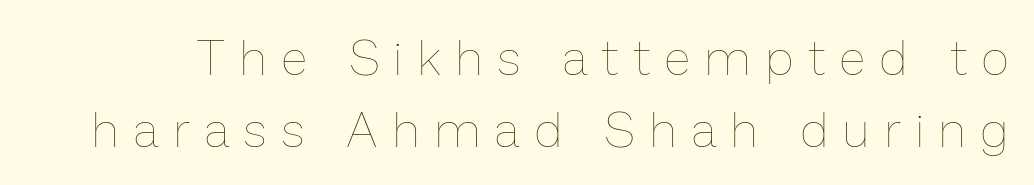
These lines sit exactly where default settings would place them. Underlining? Definitely not there. The type sits square on the baseline with zero lean. Tracking here is generous; glyphs stand well apart from one another.
